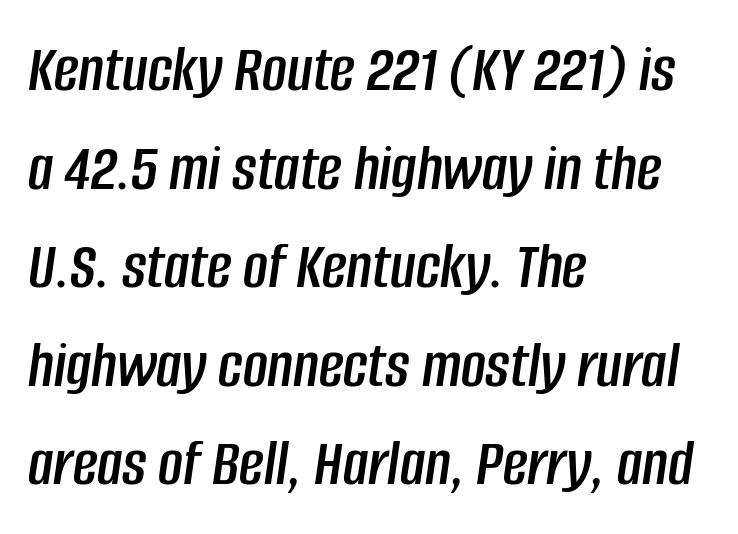
Q: Is the text italic (slanted)? A: Yes, it leans right by about 8 degrees.
Q: Is the text underlined? A: No.
Q: How is the paragraph aligned? A: Left-aligned.
Q: Is the spacing between letters normal or unusually wide? A: Normal.
Q: Is the spacing between lines tight, normal or loose? A: Normal.
Q: Width (condensed, normal, or wide)? A: Condensed.
Q: Stroke contrast? A: Low.
Q: x-height? A: Large.
Q: Monospaced? A: No.
